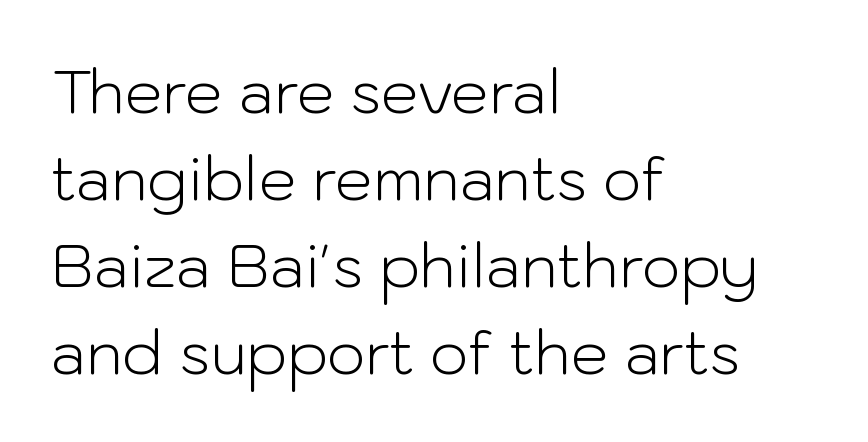
Q: Is the text bold? A: No.
Q: Is the text italic (slanted)? A: No, it is upright.
Q: Is the typeface a serif or a sans-serif typeface? A: Sans-serif.
Q: Is the text underlined? A: No.
Q: How is the paragraph aligned? A: Left-aligned.
Q: Is the spacing between letters normal or unusually wide? A: Normal.
Q: Is the spacing between lines tight, normal or loose? A: Normal.
Q: Width (condensed, normal, or wide)? A: Normal.
Q: Stroke contrast? A: Low.
Q: x-height? A: Medium.
Q: Monospaced? A: No.
